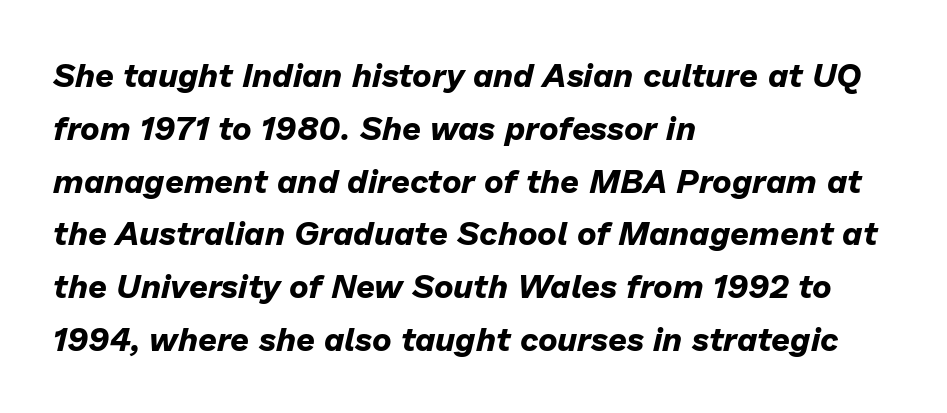
The image shows 33 px bold type, italic (leaning right); set left-aligned, normal line spacing (1.6x), normal letter spacing, not underlined; low stroke contrast and a medium x-height.
